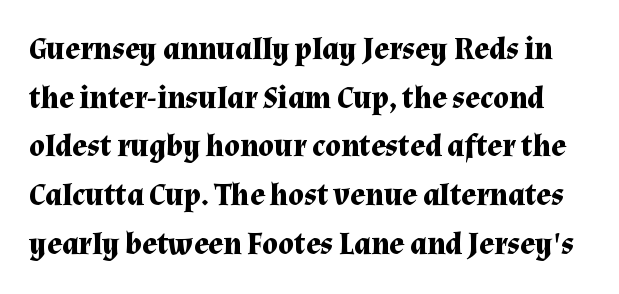
The image shows 31 px bold serif type, upright; set normal line spacing (1.57x), normal letter spacing, not underlined; medium stroke contrast and a medium x-height.
